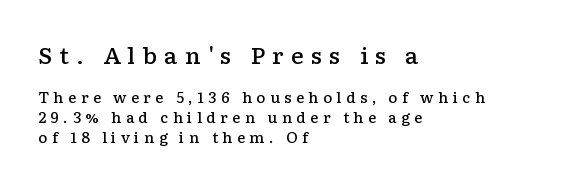
{"italic": "no", "bold": "semi", "underline": "no", "align": "left", "line_spacing": "normal", "line_spacing_ratio": 1.4, "letter_spacing": "wide", "letter_spacing_em": 0.31, "larger_block": "first", "size_ratio": 1.57, "glyph_px": 22}
